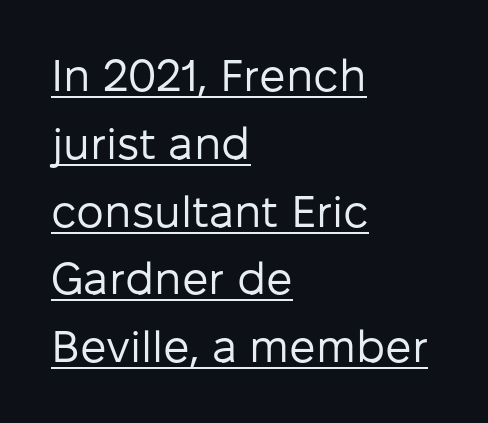
This is not heavy type; no bold has been used. The passage shown stacks its lines at a standard gap. Tracking here is standard; glyphs follow each other at the usual distance. The typography opts for an upright posture over an oblique one. Left-aligned paragraph, ragged on the right.
